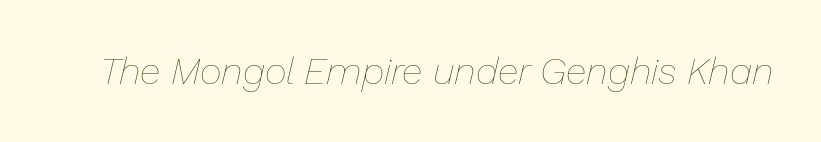
{"italic": "yes", "lean": "right", "slant_degrees": 13, "bold": "no", "weight": "thin", "width": "normal", "stroke_contrast": "low", "x_height": "medium", "monospaced": "no", "underline": "no", "letter_spacing": "normal", "letter_spacing_em": 0.0, "glyph_px": 38}
